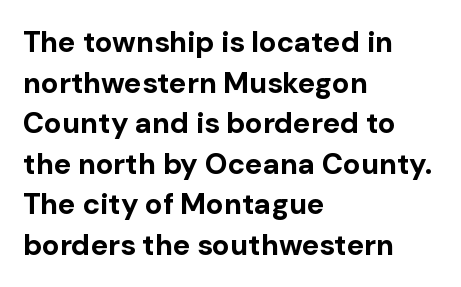
Q: Is the text bold? A: Yes.
Q: Is the text italic (slanted)? A: No, it is upright.
Q: Is the typeface a serif or a sans-serif typeface? A: Sans-serif.
Q: Is the text underlined? A: No.
Q: How is the paragraph aligned? A: Left-aligned.
Q: Is the spacing between letters normal or unusually wide? A: Normal.
Q: Is the spacing between lines tight, normal or loose? A: Normal.
Q: Width (condensed, normal, or wide)? A: Normal.
Q: Stroke contrast? A: Low.
Q: x-height? A: Medium.
Q: Monospaced? A: No.
